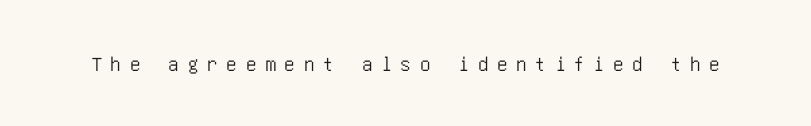
Type without underlining. The letters are spread apart with noticeably loose tracking. The type sits square on the baseline with zero lean.
